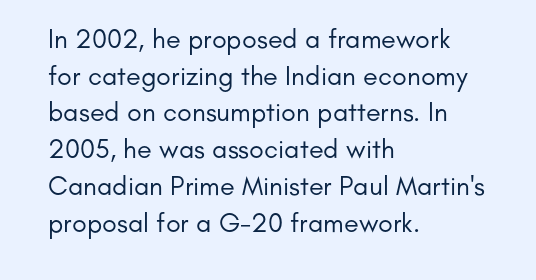
Reading down the block, your eye returns to a fixed left position each line. Do the letters lean? They stand straight. The strip under each line holds only bare page. Bold? No — there's no thickening of the strokes. Line spacing here is normal. Glyph-to-glyph distance matches everyday printed text.
